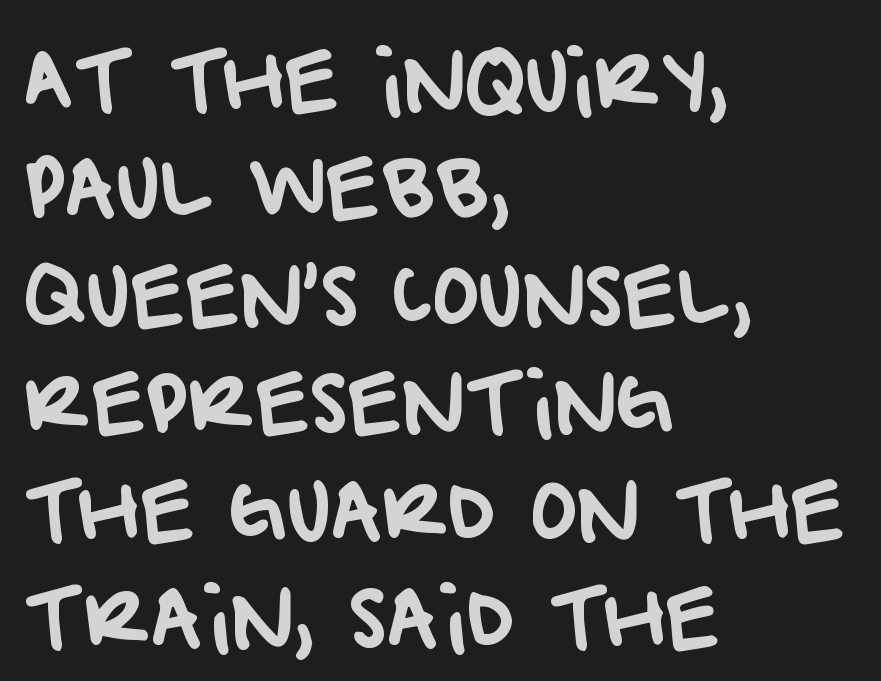
{"serif": "no", "width": "normal", "stroke_contrast": "low", "x_height": "large", "monospaced": "no", "underline": "no", "align": "left", "line_spacing": "normal", "line_spacing_ratio": 1.36, "letter_spacing": "normal", "letter_spacing_em": 0.0, "glyph_px": 79}
